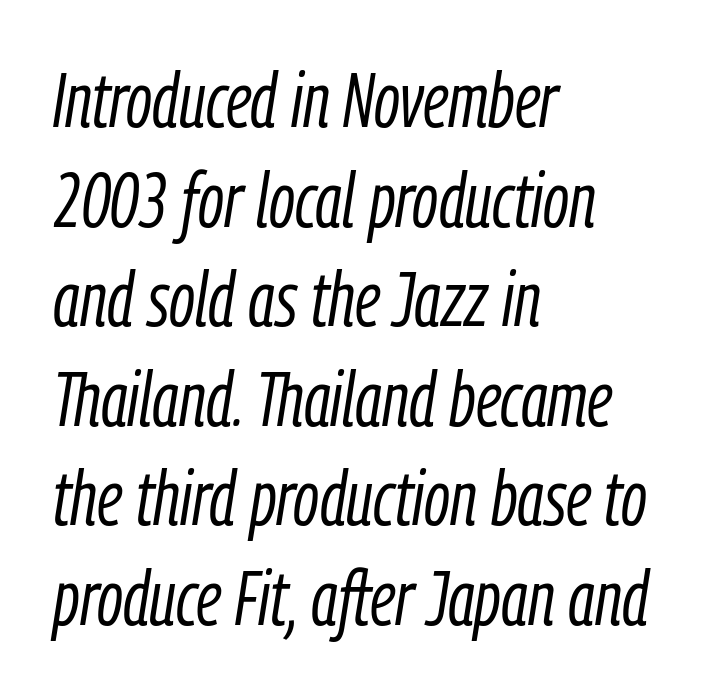
{"italic": "yes", "lean": "right", "slant_degrees": 9, "bold": "no", "weight": "light", "width": "condensed", "stroke_contrast": "low", "x_height": "medium", "monospaced": "no", "underline": "no", "align": "left", "line_spacing": "normal", "line_spacing_ratio": 1.31, "letter_spacing": "normal", "letter_spacing_em": 0.0, "glyph_px": 76}
